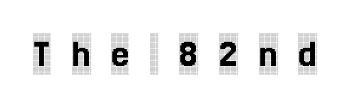
Q: Is the text italic (slanted)? A: No, it is upright.
Q: Is the typeface a serif or a sans-serif typeface? A: Serif.
Q: Is the text underlined? A: No.
Q: Is the spacing between letters normal or unusually wide? A: Unusually wide.
Q: Width (condensed, normal, or wide)? A: Condensed.
Q: x-height? A: Large.
Q: Monospaced? A: No.
